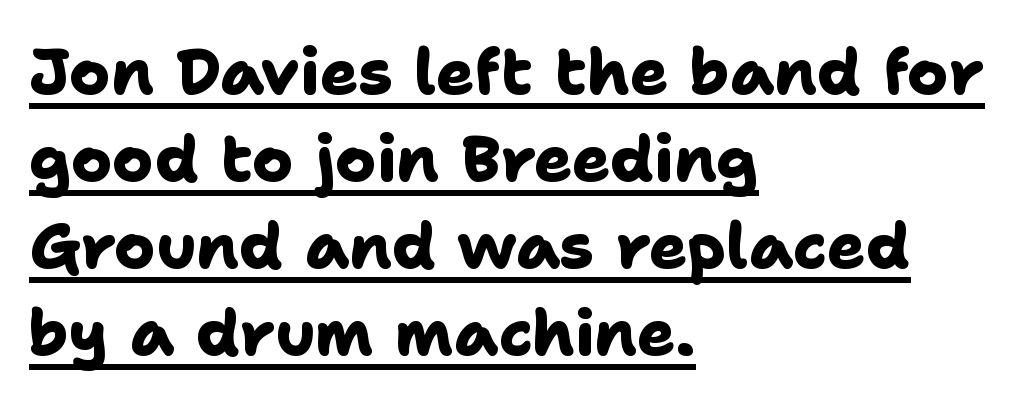
The image shows 63 px heavy sans-serif type; set left-aligned, normal line spacing (1.38x), normal letter spacing, underlined; low stroke contrast and a medium x-height.
